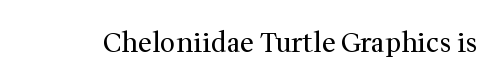
Q: Is the text bold? A: No.
Q: Is the text italic (slanted)? A: No, it is upright.
Q: Is the text underlined? A: No.
Q: Is the spacing between letters normal or unusually wide? A: Normal.
